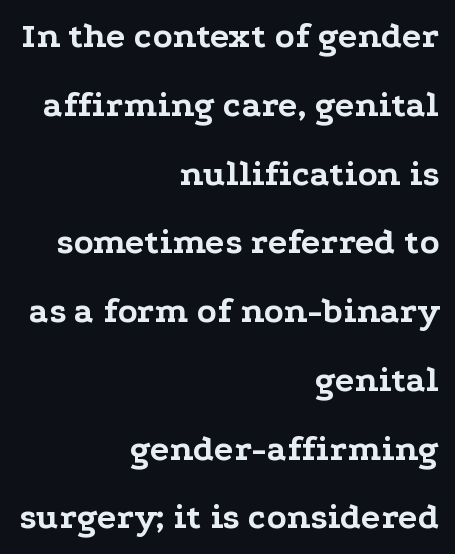
{"serif": "yes", "italic": "no", "bold": "yes", "weight": "bold", "width": "wide", "stroke_contrast": "low", "x_height": "medium", "monospaced": "no", "underline": "no", "align": "right", "line_spacing": "loose", "line_spacing_ratio": 1.91, "letter_spacing": "normal", "letter_spacing_em": 0.0, "glyph_px": 36}
